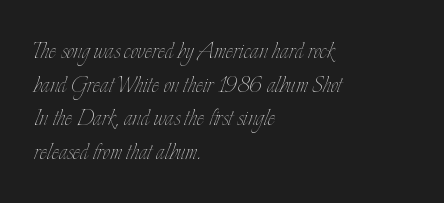
{"bold": "no", "weight": "thin", "width": "condensed", "stroke_contrast": "low", "x_height": "small", "monospaced": "no", "underline": "no", "align": "left", "line_spacing_ratio": 1.2, "letter_spacing": "normal", "letter_spacing_em": 0.0, "glyph_px": 28}
